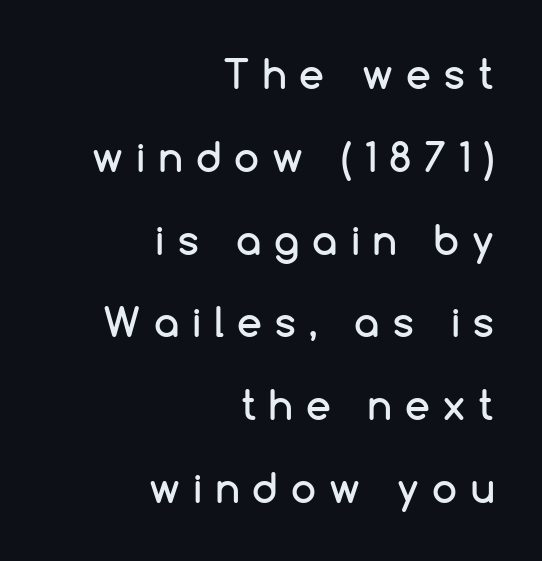
{"serif": "no", "italic": "no", "width": "normal", "stroke_contrast": "low", "x_height": "medium", "monospaced": "no", "underline": "no", "align": "right", "line_spacing": "loose", "line_spacing_ratio": 2.07, "letter_spacing": "wide", "letter_spacing_em": 0.33, "glyph_px": 40}
